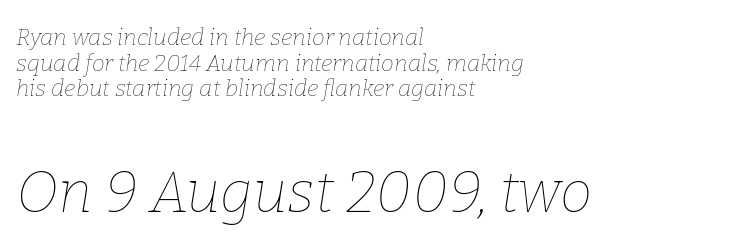
{"italic": "yes", "lean": "right", "slant_degrees": 9, "bold": "no", "weight": "thin", "width": "normal", "stroke_contrast": "low", "x_height": "medium", "monospaced": "no", "underline": "no", "align": "left", "line_spacing": "tight", "line_spacing_ratio": 1.11, "letter_spacing": "normal", "letter_spacing_em": 0.0, "larger_block": "second", "size_ratio": 2.52, "glyph_px": 58}
